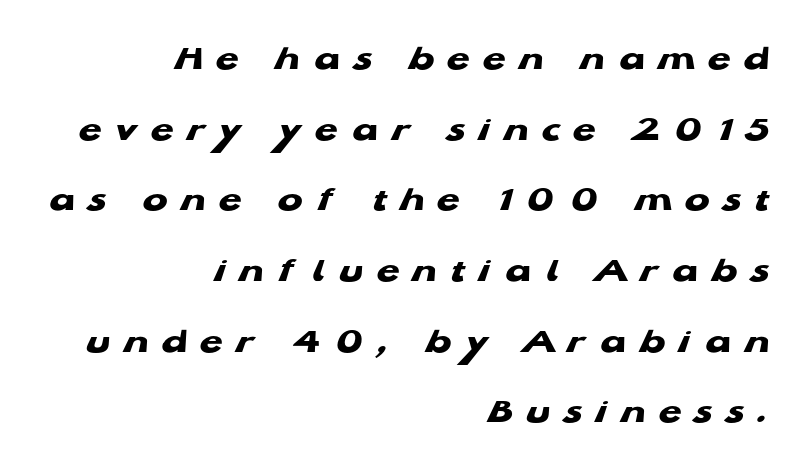
{"serif": "no", "bold": "yes", "weight": "heavy", "width": "wide", "stroke_contrast": "low", "x_height": "medium", "monospaced": "no", "underline": "no", "align": "right", "line_spacing": "loose", "line_spacing_ratio": 1.91, "letter_spacing": "wide", "letter_spacing_em": 0.36, "glyph_px": 37}
